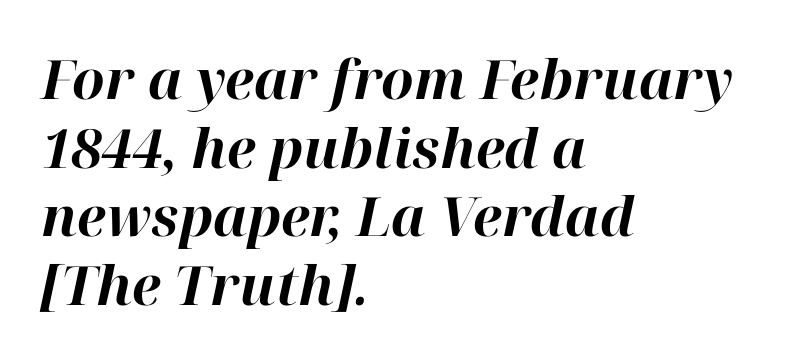
Q: Is the text bold? A: Yes.
Q: Is the text italic (slanted)? A: Yes, it leans right by about 12 degrees.
Q: Is the text underlined? A: No.
Q: How is the paragraph aligned? A: Left-aligned.
Q: Is the spacing between letters normal or unusually wide? A: Normal.
Q: Is the spacing between lines tight, normal or loose? A: Normal.
Q: Width (condensed, normal, or wide)? A: Normal.
Q: Stroke contrast? A: High.
Q: x-height? A: Medium.
Q: Monospaced? A: No.
